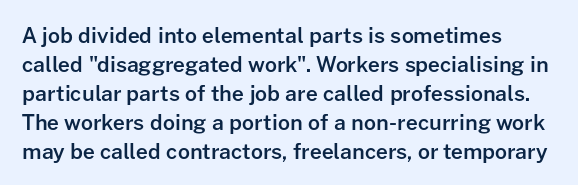
The image shows 21 px text type, upright; set left-aligned, normal line spacing (1.38x), normal letter spacing, not underlined.
